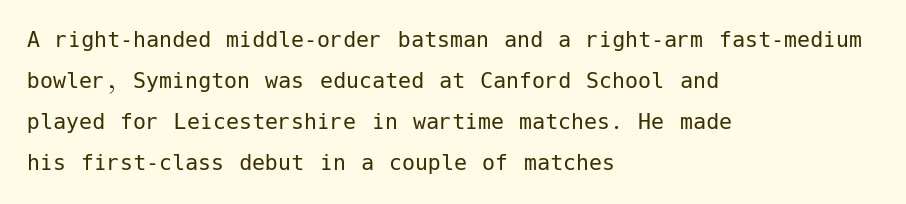
The words here are not underlined. Unbolded letterforms with no extra heft. Quick note: interline space is typical. These lines stack with their left ends in a neat column. Ordinary non-slanted type is in use. Here the glyphs are tracked normally, forming tight word shapes.
